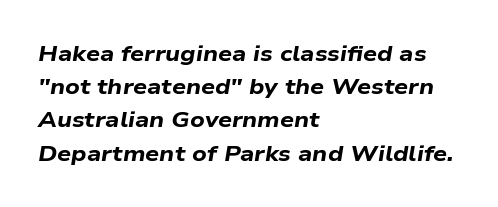
Q: Is the text bold? A: Yes.
Q: Is the text italic (slanted)? A: Yes, it leans right by about 9 degrees.
Q: Is the text underlined? A: No.
Q: How is the paragraph aligned? A: Left-aligned.
Q: Is the spacing between letters normal or unusually wide? A: Normal.
Q: Is the spacing between lines tight, normal or loose? A: Normal.
